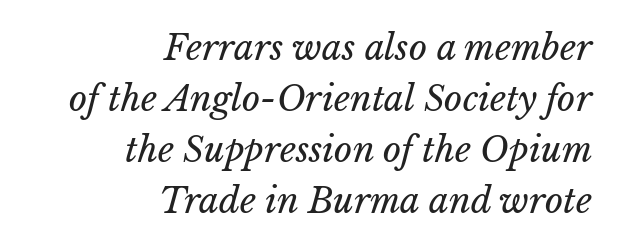
{"italic": "yes", "lean": "right", "slant_degrees": 15, "bold": "no", "weight": "regular", "width": "normal", "stroke_contrast": "low", "x_height": "medium", "monospaced": "no", "underline": "no", "align": "right", "line_spacing": "normal", "line_spacing_ratio": 1.46, "letter_spacing": "normal", "letter_spacing_em": 0.0, "glyph_px": 35}
